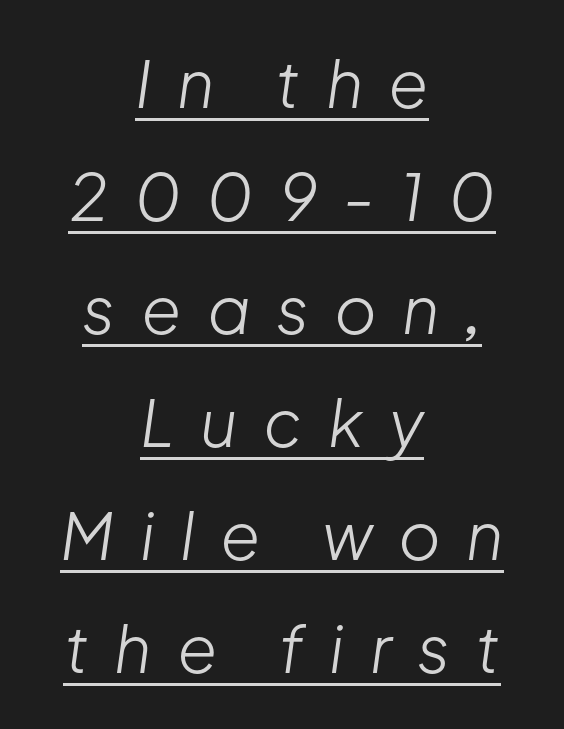
Q: Is the text bold? A: No.
Q: Is the text italic (slanted)? A: Yes, it leans right by about 8 degrees.
Q: Is the text underlined? A: Yes.
Q: How is the paragraph aligned? A: Centered.
Q: Is the spacing between letters normal or unusually wide? A: Unusually wide.
Q: Width (condensed, normal, or wide)? A: Normal.
Q: Stroke contrast? A: Low.
Q: x-height? A: Medium.
Q: Monospaced? A: No.
